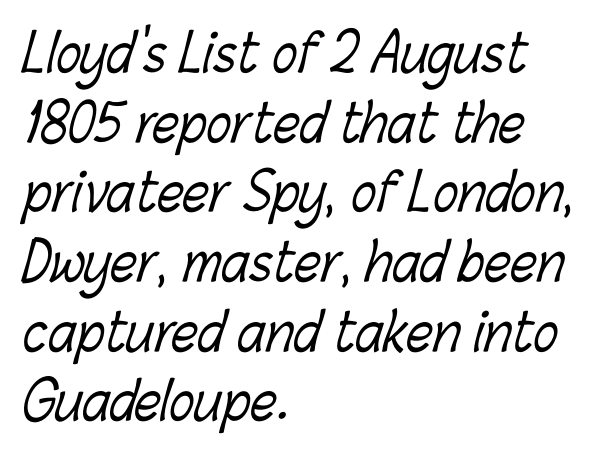
{"bold": "no", "weight": "light", "width": "condensed", "stroke_contrast": "low", "x_height": "medium", "monospaced": "no", "underline": "no", "align": "left", "line_spacing": "normal", "line_spacing_ratio": 1.34, "letter_spacing": "normal", "letter_spacing_em": 0.0, "glyph_px": 52}
